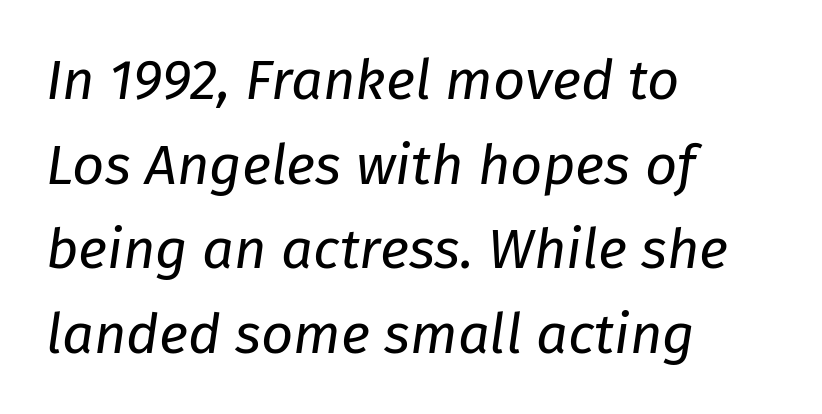
Q: Is the text bold? A: No.
Q: Is the text italic (slanted)? A: Yes, it leans right by about 8 degrees.
Q: Is the text underlined? A: No.
Q: How is the paragraph aligned? A: Left-aligned.
Q: Is the spacing between letters normal or unusually wide? A: Normal.
Q: Is the spacing between lines tight, normal or loose? A: Normal.
Q: Width (condensed, normal, or wide)? A: Normal.
Q: Stroke contrast? A: Low.
Q: x-height? A: Medium.
Q: Monospaced? A: No.
